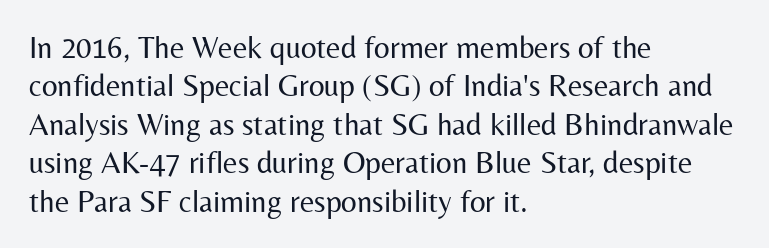
No feet cap the strokes, marking this as sans-serif type. Notice how the stems are strictly vertical — no italics here. Descenders are the only things crossing below the line. Alignment: flush left. Think standard paragraph weight, or any step lighter than that. Glyph-to-glyph distance matches everyday printed text.
